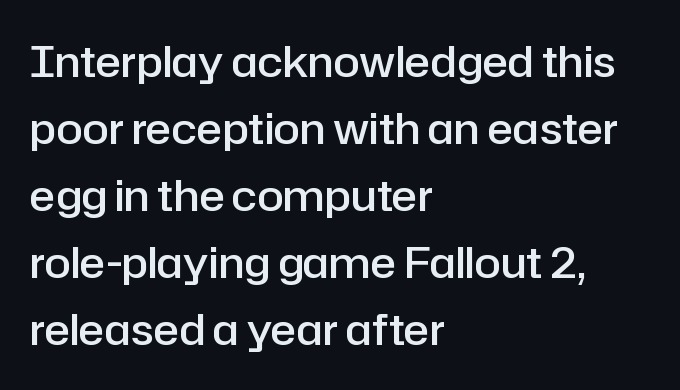
{"serif": "no", "italic": "no", "bold": "semi", "weight": "semibold", "width": "normal", "stroke_contrast": "low", "x_height": "medium", "monospaced": "no", "underline": "no", "align": "left", "line_spacing": "normal", "line_spacing_ratio": 1.56, "letter_spacing": "normal", "letter_spacing_em": 0.0, "glyph_px": 43}
